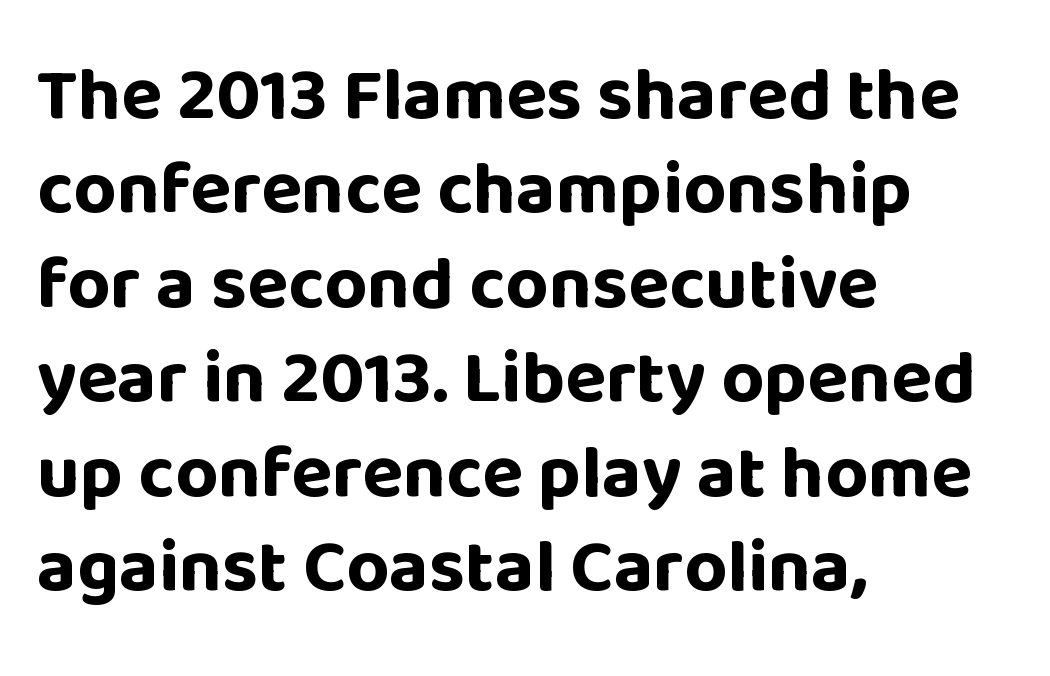
Q: Is the text bold? A: Yes.
Q: Is the text italic (slanted)? A: No, it is upright.
Q: Is the typeface a serif or a sans-serif typeface? A: Sans-serif.
Q: Is the text underlined? A: No.
Q: How is the paragraph aligned? A: Left-aligned.
Q: Is the spacing between letters normal or unusually wide? A: Normal.
Q: Is the spacing between lines tight, normal or loose? A: Normal.
Q: Width (condensed, normal, or wide)? A: Normal.
Q: Stroke contrast? A: Low.
Q: x-height? A: Large.
Q: Monospaced? A: No.
